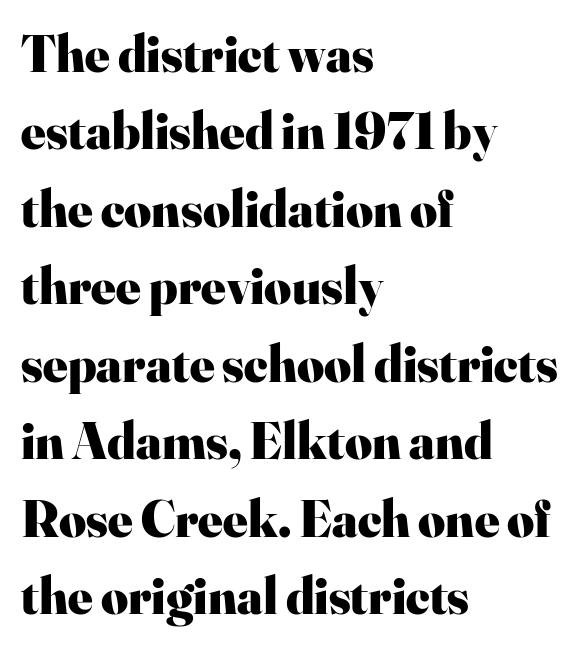
In terms of weight, the rendering is a true, heavy bold. A normal amount of white space separates one row of letters from the next. The type family on display is of the serif kind. Plain, unruled lines of type. The letters advance in unequal steps, a hallmark of proportional type. A roman cut, with each character standing at attention.
